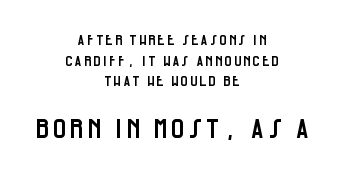
Q: Is the text italic (slanted)? A: No, it is upright.
Q: Is the text underlined? A: No.
Q: How is the paragraph aligned? A: Centered.
Q: Is the spacing between lines tight, normal or loose? A: Normal.
Q: Which block of text is set in a larger size, the first (top) or the second (bottom)? A: The second (bottom) one.
